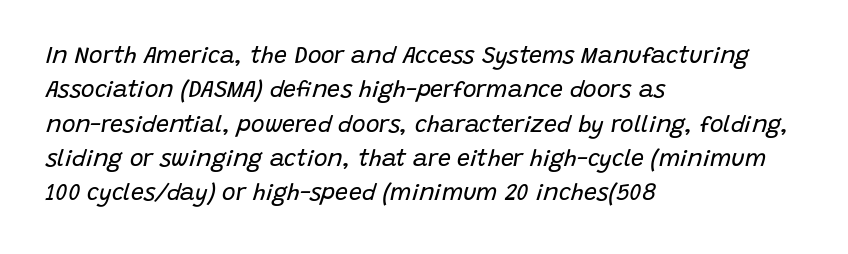
The typesetter chose a ragged-right arrangement here. The rows are spaced the way most documents space them. The passage shown is not underscored anywhere. In terms of posture, this sample is oblique.
